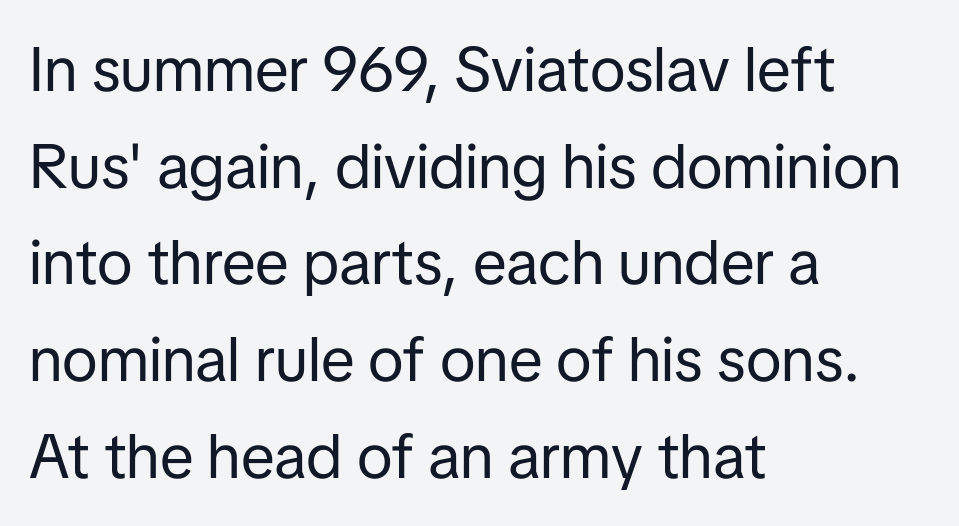
Serifs: no, the terminals of the letterforms are clean. Just letters on the line, the space beneath them empty. How would I describe the line gaps? Plain and ordinary. The weight would be labelled regular, book, light, or lighter still. You could not count columns in this text — the font is proportionally spaced. Each word holds together tightly as a unit, with standard inter-letter gaps.
